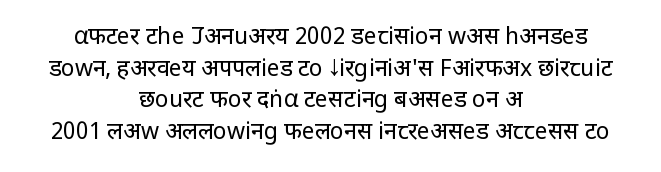
Q: Is the text bold? A: No.
Q: Is the text italic (slanted)? A: No, it is upright.
Q: Is the text underlined? A: No.
Q: How is the paragraph aligned? A: Centered.
Q: Is the spacing between letters normal or unusually wide? A: Normal.
Q: Is the spacing between lines tight, normal or loose? A: Normal.
